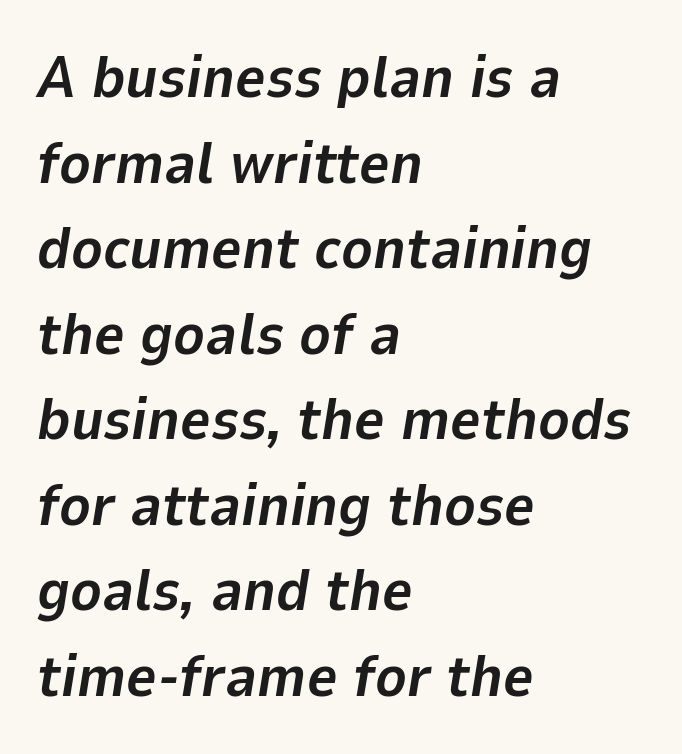
The image shows 59 px bold type, italic (leaning right); set left-aligned, normal line spacing (1.45x), normal letter spacing, not underlined; low stroke contrast and a medium x-height.
